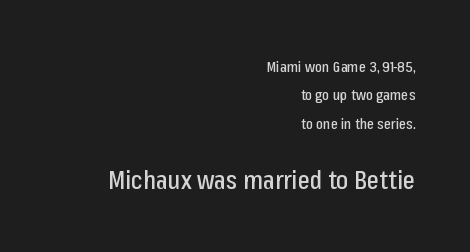
Words appear dense and cohesive because spacing is normal. The paragraph shown leans on its right margin. Decoration check: the copy has no underline. The lettering stays uniformly vertical, giving the passage a roman look. Compare the two chunks: the lower has the greater cap height.
